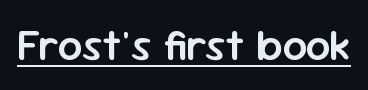
{"serif": "no", "italic": "no", "bold": "semi", "weight": "semibold", "width": "normal", "stroke_contrast": "low", "x_height": "medium", "monospaced": "no", "underline": "yes", "letter_spacing": "normal", "letter_spacing_em": 0.0, "glyph_px": 43}
